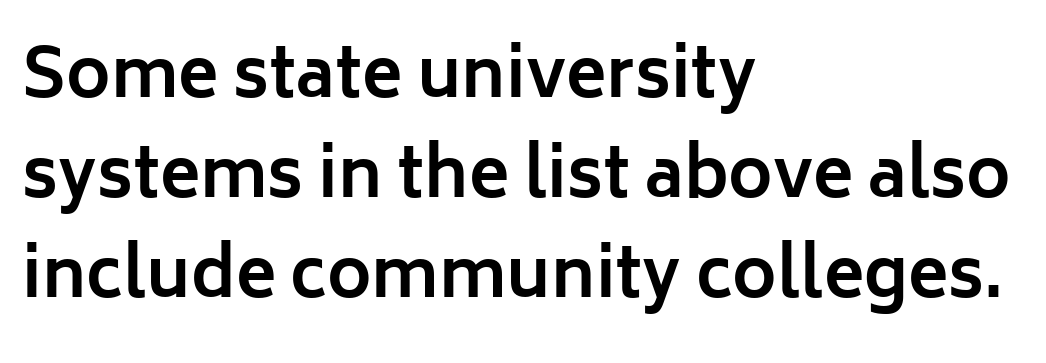
Upright lettering throughout. Note the varied advance widths — an 'i' is clearly narrower than an 'm'. Tracking here is standard; glyphs follow each other at the usual distance. Does the copy run flush right? No — it runs flush left. This is sans-serif lettering, the kind often seen on screens and signage.
